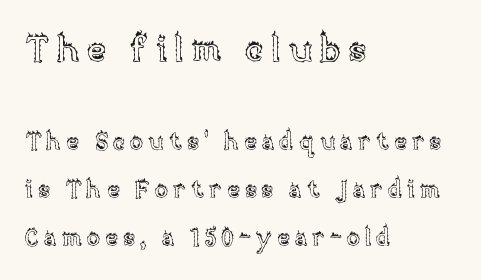
Q: Is the text italic (slanted)? A: No, it is upright.
Q: Is the text underlined? A: No.
Q: How is the paragraph aligned? A: Left-aligned.
Q: Is the spacing between letters normal or unusually wide? A: Unusually wide.
Q: Is the spacing between lines tight, normal or loose? A: Loose.
Q: Which block of text is set in a larger size, the first (top) or the second (bottom)? A: The first (top) one.
Q: Width (condensed, normal, or wide)? A: Normal.
Q: x-height? A: Large.
Q: Monospaced? A: No.
